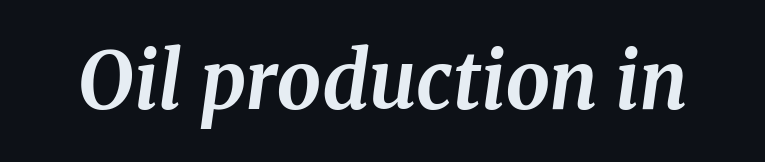
The characters look thick and weighty, a clear bold. This sample uses an oblique cut, with every glyph tilted off the vertical. This rendering features lettering with no underline. Each letter keeps its own natural width here, so spacing adapts to shape.
